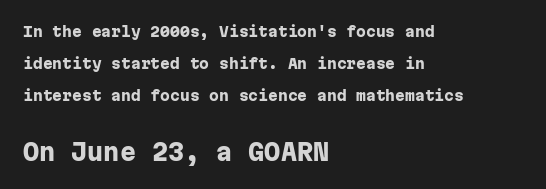
{"italic": "no", "bold": "yes", "underline": "no", "align": "left", "line_spacing": "loose", "line_spacing_ratio": 2.29, "letter_spacing": "normal", "letter_spacing_em": 0.0, "larger_block": "second", "size_ratio": 1.64, "glyph_px": 23}
